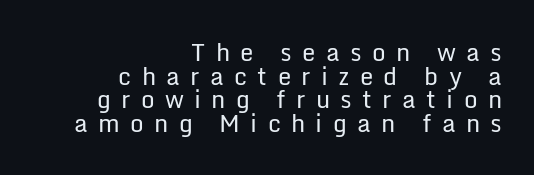
Teacher's note: observe the even right margin — that is flush-right alignment. Letters rest on an invisible, unmarked baseline. The letterforms stand isolated, each surrounded by extra space. The passage shown is not bold in any degree.
